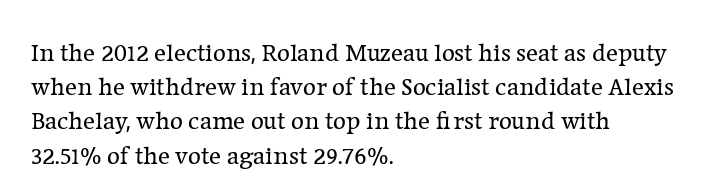
The area under the type is left untouched. A roman cut, with each character standing at attention. Observe the ordinary spacing: letters are neighbours, not strangers. Notice how the passage keeps a crisp vertical edge on the left only.
